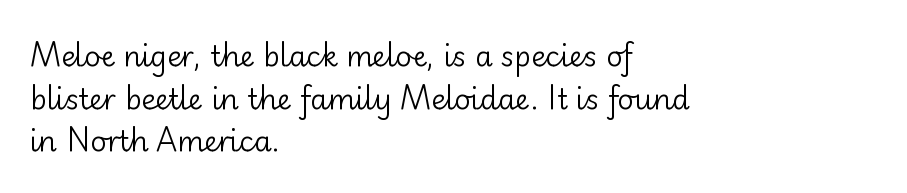
Posture: upright roman. Do the characters align in a grid? No, the font is proportional. The face looks like a standard text weight, possibly lighter. Quick note: underline off. These lines sit exactly where default settings would place them.
